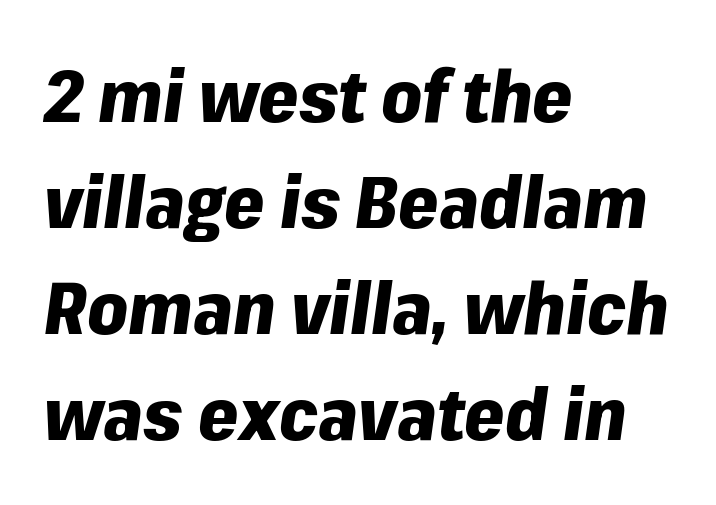
A typesetter would call this proportional, since set widths differ per character. This rendering features lettering with no underline. Heft: maximum for text — a bold. The letters are slanted; this is an italic face.
